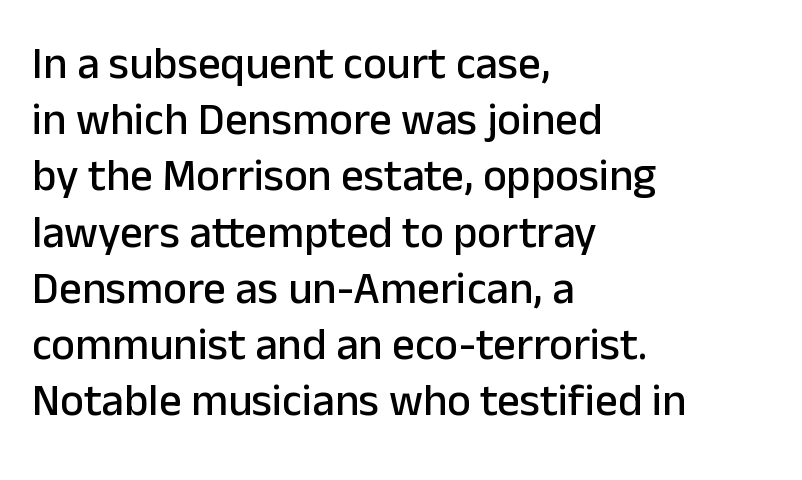
The image shows 45 px sans-serif type, upright; set left-aligned, normal line spacing (1.25x), normal letter spacing, not underlined; low stroke contrast and a medium x-height.
